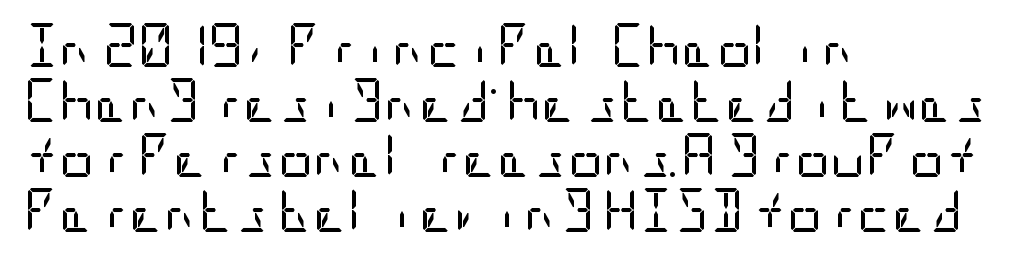
{"serif": "no", "italic": "no", "bold": "no", "weight": "regular", "width": "condensed", "stroke_contrast": "low", "x_height": "large", "underline": "no", "align": "left", "line_spacing": "normal", "line_spacing_ratio": 1.28, "letter_spacing": "normal", "letter_spacing_em": 0.0, "glyph_px": 43}
